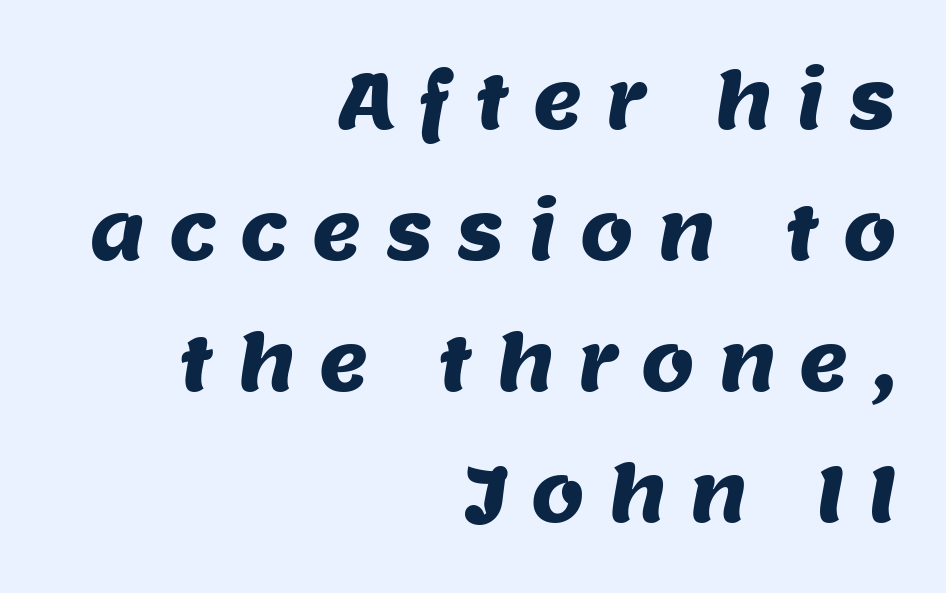
{"serif": "no", "width": "normal", "stroke_contrast": "medium", "x_height": "large", "monospaced": "no", "underline": "no", "align": "right", "line_spacing": "normal", "line_spacing_ratio": 1.7, "letter_spacing": "wide", "letter_spacing_em": 0.29, "glyph_px": 77}
